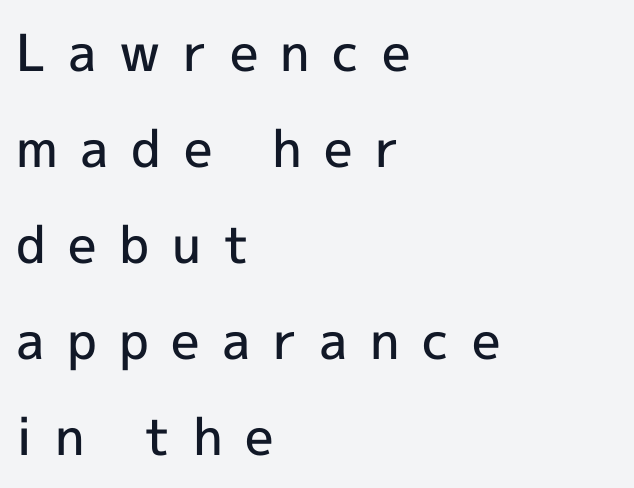
Q: Is the text bold? A: Semi-bold.
Q: Is the text italic (slanted)? A: No, it is upright.
Q: Is the typeface a serif or a sans-serif typeface? A: Sans-serif.
Q: Is the text underlined? A: No.
Q: How is the paragraph aligned? A: Left-aligned.
Q: Is the spacing between letters normal or unusually wide? A: Unusually wide.
Q: Width (condensed, normal, or wide)? A: Normal.
Q: x-height? A: Medium.
Q: Monospaced? A: No.
